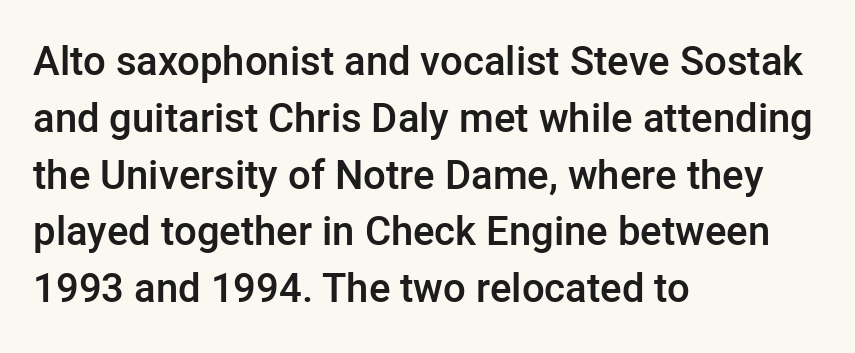
Type style note: lacks serifs. A normal amount of white space separates one row of letters from the next. The rag falls on the right side of this text block. Set as a demibold, roughly 600 on the weight scale. This is the regular roman posture of the typeface. The rendering uses natural spacing where letterforms have individual widths.
